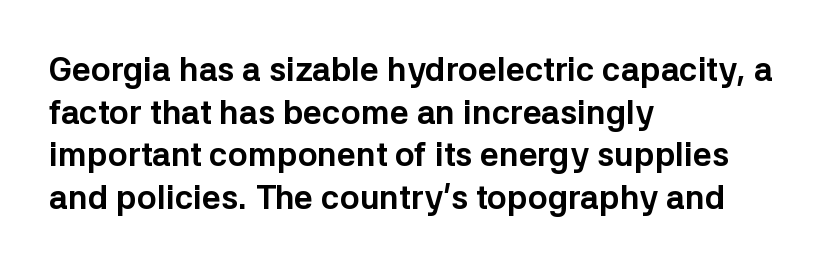
{"serif": "no", "italic": "no", "bold": "yes", "weight": "bold", "width": "normal", "stroke_contrast": "low", "x_height": "medium", "monospaced": "no", "underline": "no", "align": "left", "line_spacing": "normal", "line_spacing_ratio": 1.29, "letter_spacing": "normal", "letter_spacing_em": 0.0, "glyph_px": 33}
